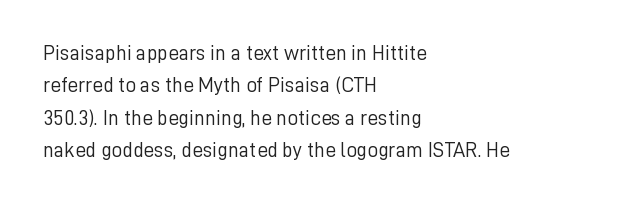
The image shows 21 px text type, upright; set left-aligned, normal line spacing (1.54x), normal letter spacing, not underlined.
